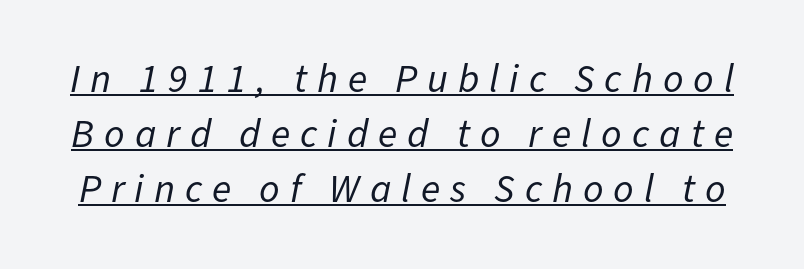
The sample's only ornament is a line tracing under the words. Loose tracking; the words dissolve into strings of separated letters. Think of a printed novel: that variable character pitch is what you see here. The line-height multiplier appears to be the usual default.
